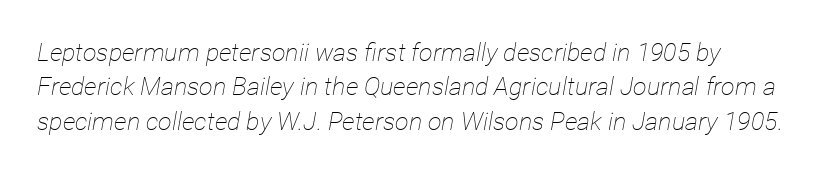
{"italic": "yes", "lean": "right", "slant_degrees": 12, "bold": "no", "underline": "no", "align": "left", "line_spacing": "normal", "line_spacing_ratio": 1.38, "letter_spacing": "normal", "letter_spacing_em": 0.0, "glyph_px": 25}
